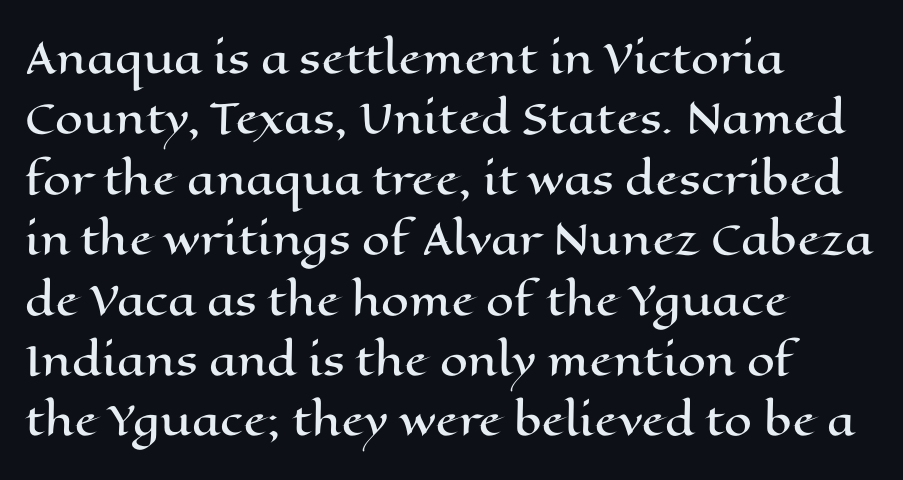
Q: Is the text italic (slanted)? A: No, it is upright.
Q: Is the text underlined? A: No.
Q: How is the paragraph aligned? A: Left-aligned.
Q: Is the spacing between letters normal or unusually wide? A: Normal.
Q: Is the spacing between lines tight, normal or loose? A: Normal.
Q: Width (condensed, normal, or wide)? A: Wide.
Q: Stroke contrast? A: High.
Q: x-height? A: Medium.
Q: Monospaced? A: No.
